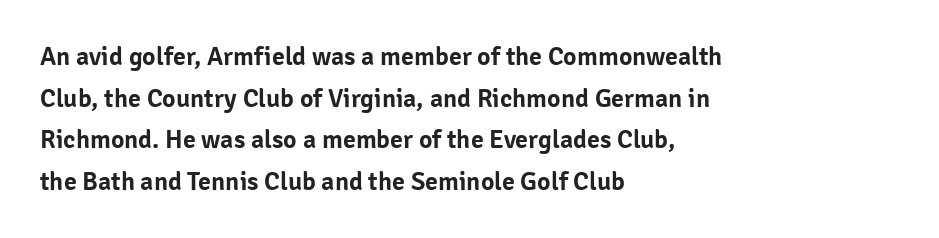
The glyphs are unaccompanied by any horizontal stroke below them. Nope, not italic — everything's standing straight. This sample keeps an unexceptional amount of space between lines. The lines are quadded left. Characters follow at the spacing the type designer built in.
